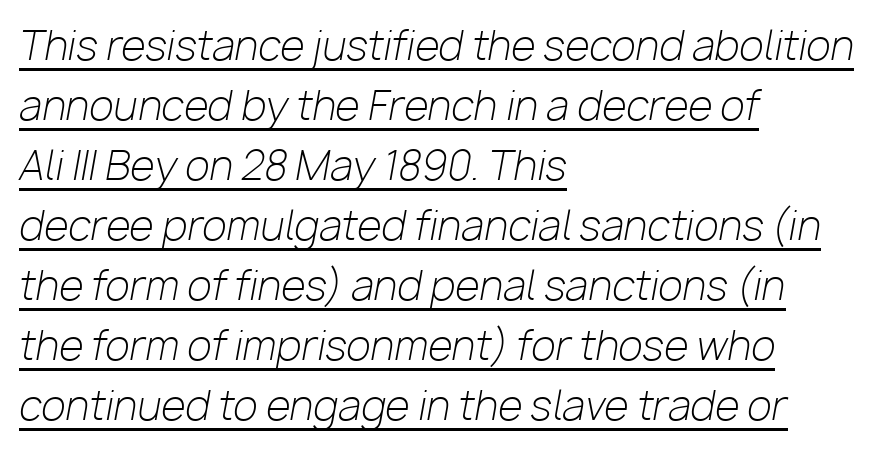
Q: Is the text bold? A: No.
Q: Is the text italic (slanted)? A: Yes, it leans right by about 10 degrees.
Q: Is the text underlined? A: Yes.
Q: How is the paragraph aligned? A: Left-aligned.
Q: Is the spacing between letters normal or unusually wide? A: Normal.
Q: Is the spacing between lines tight, normal or loose? A: Normal.
Q: Width (condensed, normal, or wide)? A: Normal.
Q: Stroke contrast? A: Low.
Q: x-height? A: Medium.
Q: Monospaced? A: No.
